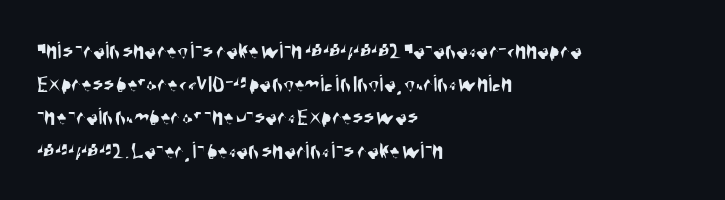
{"underline": "no", "align": "left", "line_spacing": "normal", "line_spacing_ratio": 1.33, "letter_spacing": "normal", "letter_spacing_em": 0.0, "glyph_px": 25}
